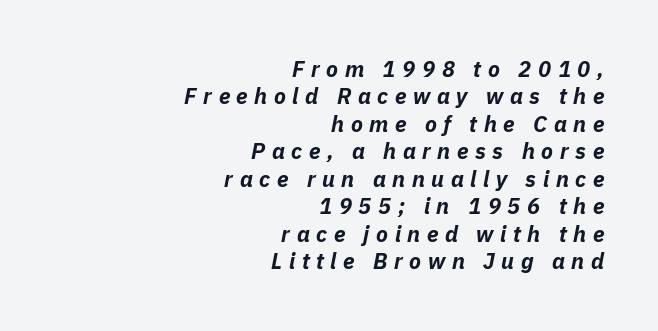
The image shows 22 px bold type, italic (leaning right); set right-aligned, normal line spacing (1.25x), unusually wide letter spacing (+0.3 em), not underlined.
